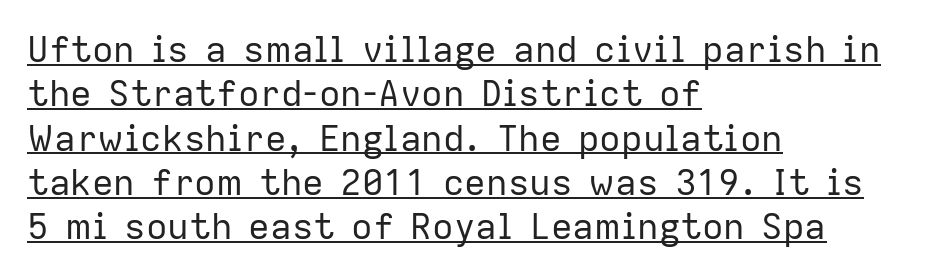
In terms of letterspacing, this is plain default setting. A rule runs beneath these lines of type. This sample has the flowing, uneven cadence of proportional lettering. Short and long lines alike share a common starting point at left. Letters have the restrained weight of plain body copy at most.
